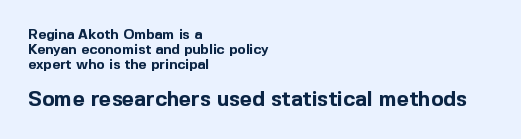
Q: Is the text bold? A: Yes.
Q: Is the text italic (slanted)? A: No, it is upright.
Q: Is the text underlined? A: No.
Q: How is the paragraph aligned? A: Left-aligned.
Q: Is the spacing between letters normal or unusually wide? A: Normal.
Q: Is the spacing between lines tight, normal or loose? A: Tight.
Q: Which block of text is set in a larger size, the first (top) or the second (bottom)? A: The second (bottom) one.
